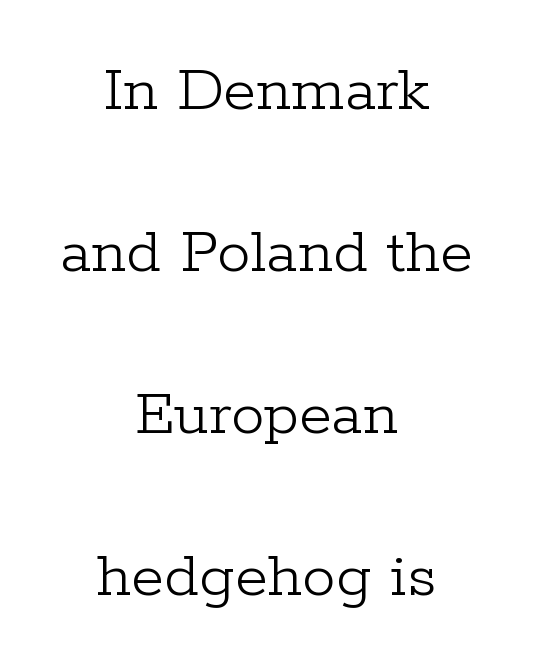
Q: Is the text bold? A: No.
Q: Is the text italic (slanted)? A: No, it is upright.
Q: Is the typeface a serif or a sans-serif typeface? A: Serif.
Q: Is the text underlined? A: No.
Q: How is the paragraph aligned? A: Centered.
Q: Is the spacing between letters normal or unusually wide? A: Normal.
Q: Is the spacing between lines tight, normal or loose? A: Loose.
Q: Width (condensed, normal, or wide)? A: Normal.
Q: Stroke contrast? A: Low.
Q: x-height? A: Medium.
Q: Monospaced? A: No.
